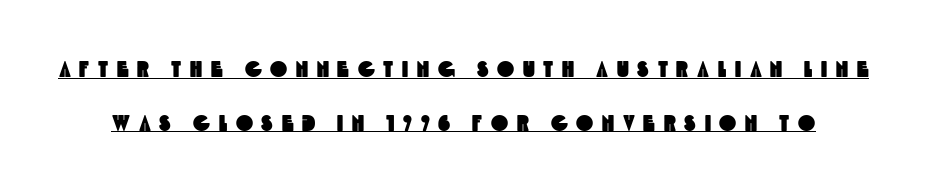
The image shows 23 px text type; set loose line spacing (2.33x), unusually wide letter spacing (+0.38 em), underlined.
